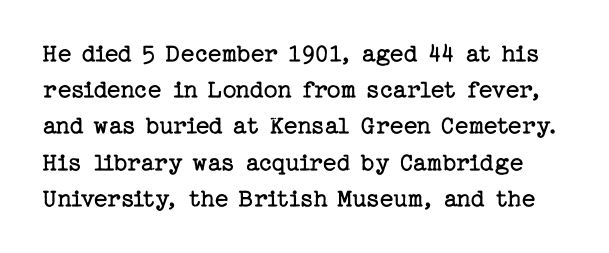
This sample uses an upright cut, with every glyph sitting square on the baseline. Compared with typical paragraphs, the rows here are spaced about the same. Nothing heavy about these letters — not bold at all. Honestly, there is no underline to notice here at all. This sample uses plain, unmodified letter spacing.
